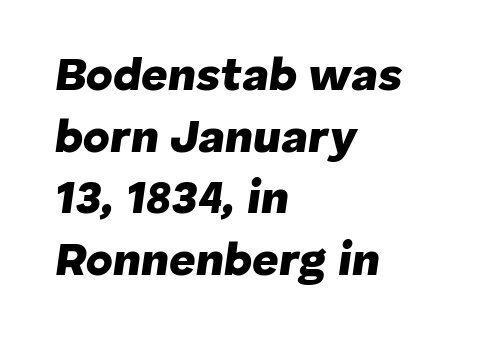
Q: Is the text bold? A: Yes.
Q: Is the text italic (slanted)? A: Yes, it leans right by about 8 degrees.
Q: Is the text underlined? A: No.
Q: How is the paragraph aligned? A: Left-aligned.
Q: Is the spacing between letters normal or unusually wide? A: Normal.
Q: Is the spacing between lines tight, normal or loose? A: Normal.
Q: Width (condensed, normal, or wide)? A: Normal.
Q: Stroke contrast? A: Low.
Q: x-height? A: Medium.
Q: Monospaced? A: No.
